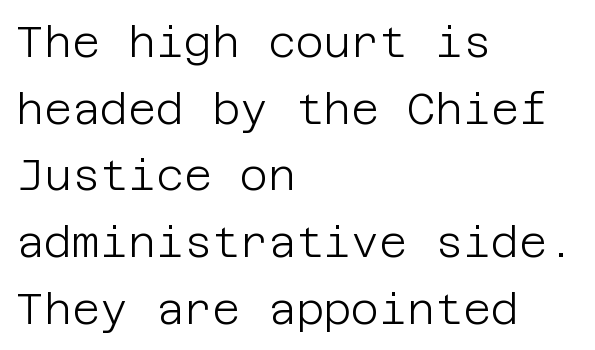
Q: Is the text bold? A: No.
Q: Is the text italic (slanted)? A: No, it is upright.
Q: Is the typeface a serif or a sans-serif typeface? A: Sans-serif.
Q: Is the text underlined? A: No.
Q: How is the paragraph aligned? A: Left-aligned.
Q: Is the spacing between letters normal or unusually wide? A: Normal.
Q: Is the spacing between lines tight, normal or loose? A: Normal.
Q: Width (condensed, normal, or wide)? A: Normal.
Q: Stroke contrast? A: Low.
Q: x-height? A: Large.
